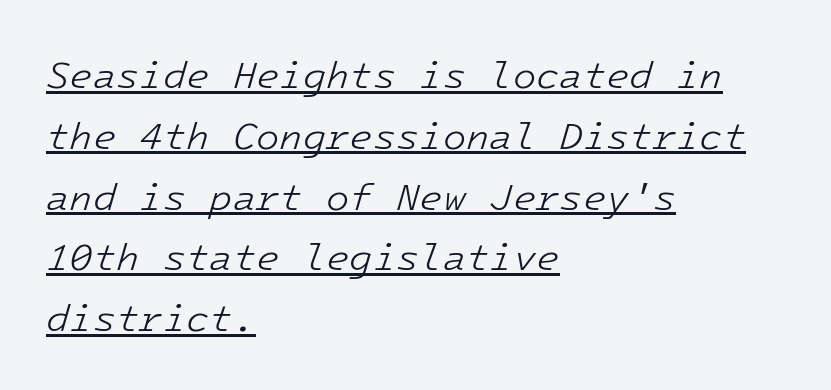
{"italic": "yes", "lean": "right", "slant_degrees": 16, "bold": "no", "weight": "light", "width": "normal", "stroke_contrast": "low", "x_height": "medium", "monospaced": "yes", "underline": "yes", "align": "left", "line_spacing": "normal", "line_spacing_ratio": 1.6, "letter_spacing": "normal", "letter_spacing_em": 0.0, "glyph_px": 38}
